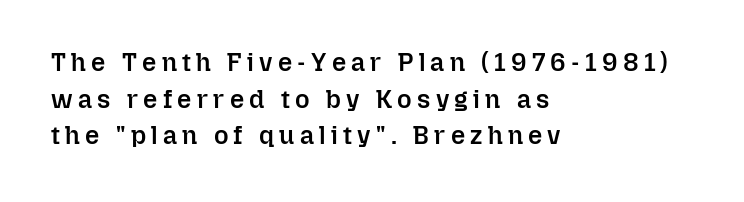
The image shows 25 px text type, upright; set left-aligned, normal line spacing (1.47x), unusually wide letter spacing (+0.21 em), not underlined.
